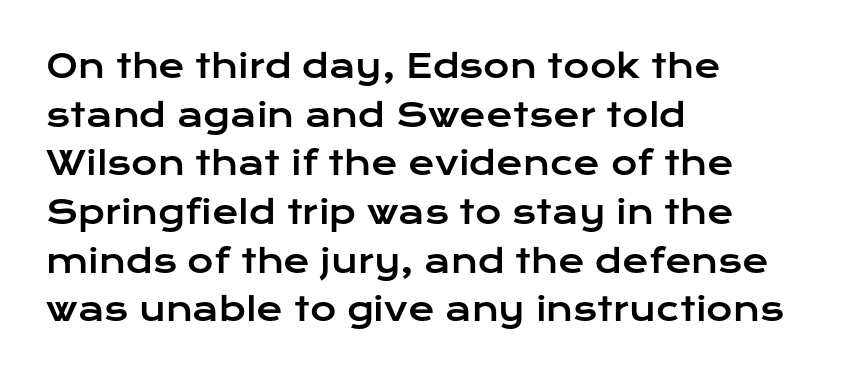
Is this a fixed-width face? No — the glyphs have proportional, varying widths. The lines are quadded left. Tracking here is standard; glyphs follow each other at the usual distance. Observe the absence of serifs on each vertical stroke in this sample.
